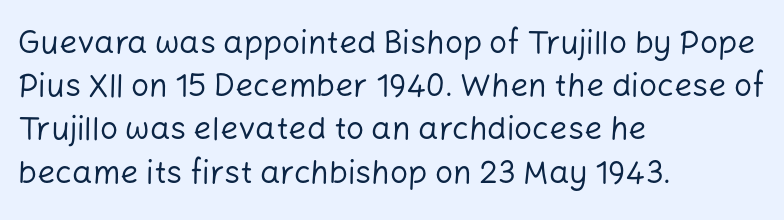
{"serif": "no", "italic": "no", "bold": "no", "weight": "regular", "width": "normal", "stroke_contrast": "low", "x_height": "medium", "monospaced": "no", "underline": "no", "align": "left", "line_spacing": "normal", "line_spacing_ratio": 1.35, "letter_spacing": "normal", "letter_spacing_em": 0.0, "glyph_px": 32}
